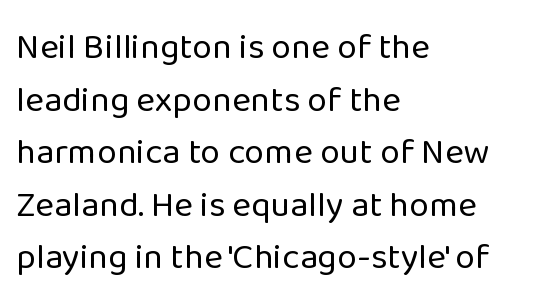
Q: Is the text bold? A: No.
Q: Is the text italic (slanted)? A: No, it is upright.
Q: Is the typeface a serif or a sans-serif typeface? A: Sans-serif.
Q: Is the text underlined? A: No.
Q: How is the paragraph aligned? A: Left-aligned.
Q: Is the spacing between letters normal or unusually wide? A: Normal.
Q: Is the spacing between lines tight, normal or loose? A: Normal.
Q: Width (condensed, normal, or wide)? A: Normal.
Q: Stroke contrast? A: Low.
Q: x-height? A: Medium.
Q: Monospaced? A: No.
